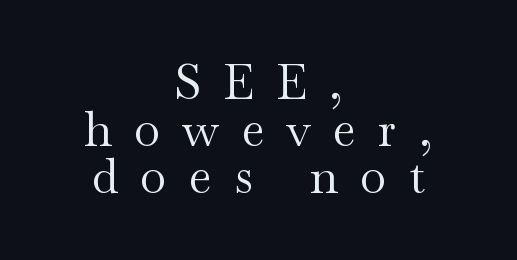
Q: Is the text bold? A: No.
Q: Is the text italic (slanted)? A: No, it is upright.
Q: Is the typeface a serif or a sans-serif typeface? A: Serif.
Q: Is the text underlined? A: No.
Q: How is the paragraph aligned? A: Centered.
Q: Is the spacing between letters normal or unusually wide? A: Unusually wide.
Q: Is the spacing between lines tight, normal or loose? A: Tight.
Q: Width (condensed, normal, or wide)? A: Wide.
Q: Stroke contrast? A: Medium.
Q: x-height? A: Small.
Q: Monospaced? A: No.
